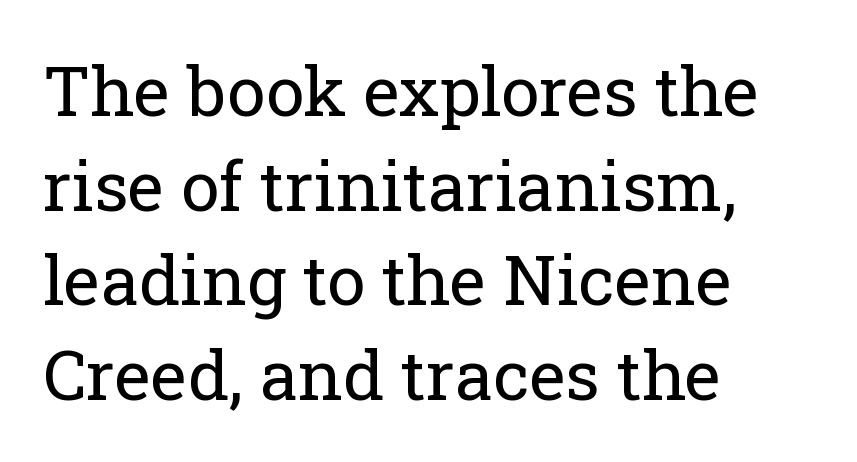
{"serif": "yes", "italic": "no", "bold": "no", "weight": "regular", "width": "normal", "stroke_contrast": "low", "x_height": "medium", "monospaced": "no", "underline": "no", "align": "left", "line_spacing": "normal", "line_spacing_ratio": 1.37, "letter_spacing": "normal", "letter_spacing_em": 0.0, "glyph_px": 69}
